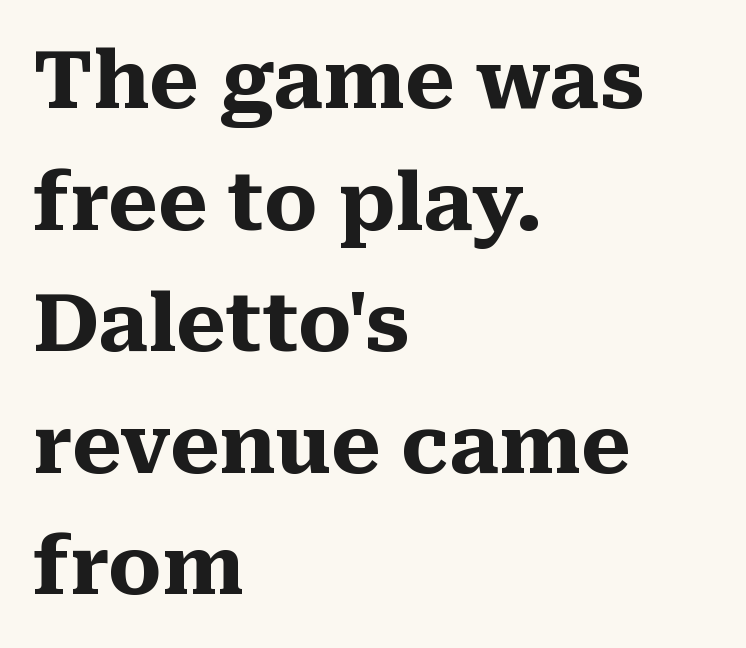
Q: Is the text bold? A: Yes.
Q: Is the text italic (slanted)? A: No, it is upright.
Q: Is the typeface a serif or a sans-serif typeface? A: Serif.
Q: Is the text underlined? A: No.
Q: How is the paragraph aligned? A: Left-aligned.
Q: Is the spacing between letters normal or unusually wide? A: Normal.
Q: Is the spacing between lines tight, normal or loose? A: Normal.
Q: Width (condensed, normal, or wide)? A: Normal.
Q: Stroke contrast? A: Medium.
Q: x-height? A: Medium.
Q: Monospaced? A: No.
